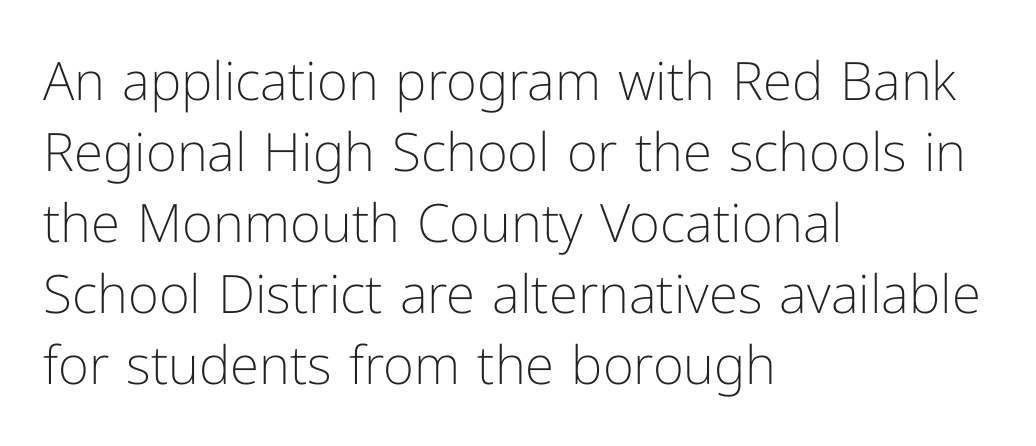
The image shows 53 px light sans-serif type, upright; set left-aligned, normal line spacing (1.34x), normal letter spacing, not underlined; low stroke contrast and a medium x-height.
